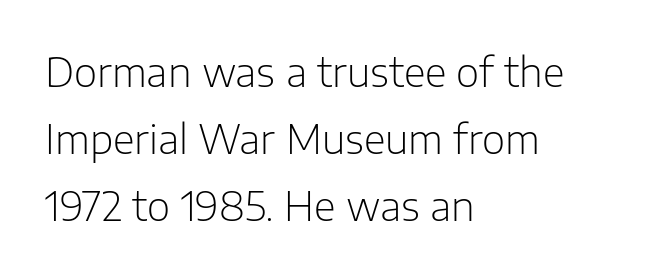
Q: Is the text bold? A: No.
Q: Is the text italic (slanted)? A: No, it is upright.
Q: Is the typeface a serif or a sans-serif typeface? A: Sans-serif.
Q: Is the text underlined? A: No.
Q: How is the paragraph aligned? A: Left-aligned.
Q: Is the spacing between letters normal or unusually wide? A: Normal.
Q: Is the spacing between lines tight, normal or loose? A: Normal.
Q: Width (condensed, normal, or wide)? A: Normal.
Q: Stroke contrast? A: Low.
Q: x-height? A: Medium.
Q: Monospaced? A: No.
